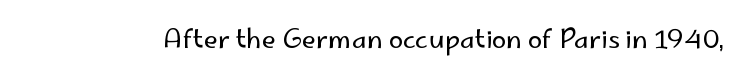
{"italic": "no", "bold": "no", "underline": "no", "letter_spacing": "normal", "letter_spacing_em": 0.0, "glyph_px": 26}
